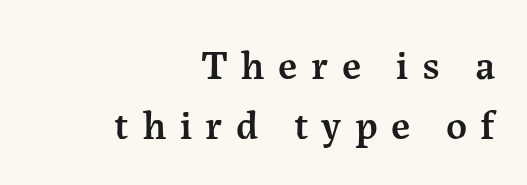
Compared with an ordinary text face, these strokes are moderately heavier — a semibold. Line endings align vertically; line beginnings do not. Between one letter and the next there's a generous, obvious gap. Classification — serif. Glance below the letters and you will spot only blank space.
